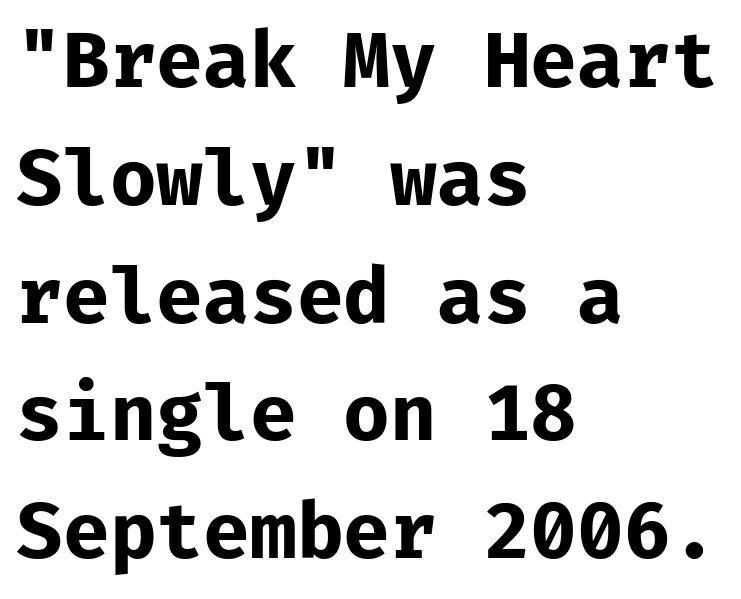
Q: Is the text bold? A: Yes.
Q: Is the text italic (slanted)? A: No, it is upright.
Q: Is the typeface a serif or a sans-serif typeface? A: Sans-serif.
Q: Is the text underlined? A: No.
Q: How is the paragraph aligned? A: Left-aligned.
Q: Is the spacing between letters normal or unusually wide? A: Normal.
Q: Is the spacing between lines tight, normal or loose? A: Normal.
Q: Width (condensed, normal, or wide)? A: Normal.
Q: Stroke contrast? A: Low.
Q: x-height? A: Medium.
